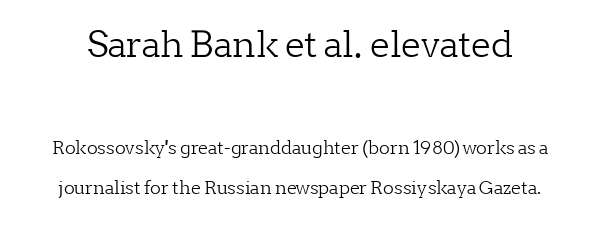
{"serif": "yes", "italic": "no", "bold": "no", "weight": "light", "width": "normal", "stroke_contrast": "low", "x_height": "medium", "monospaced": "no", "underline": "no", "line_spacing": "loose", "line_spacing_ratio": 2.27, "letter_spacing": "normal", "letter_spacing_em": 0.0, "larger_block": "first", "size_ratio": 2.0, "glyph_px": 36}
